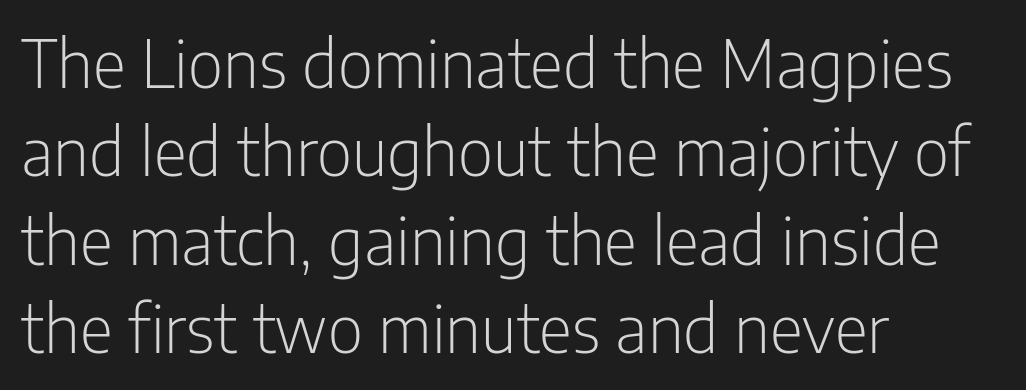
{"serif": "no", "italic": "no", "bold": "no", "weight": "light", "width": "condensed", "stroke_contrast": "low", "x_height": "medium", "monospaced": "no", "underline": "no", "align": "left", "line_spacing": "normal", "line_spacing_ratio": 1.36, "letter_spacing": "normal", "letter_spacing_em": 0.0, "glyph_px": 65}
